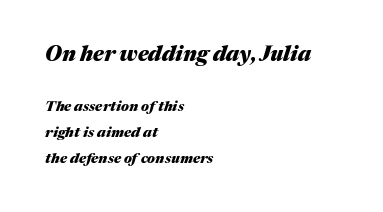
Q: Is the text bold? A: Yes.
Q: Is the text italic (slanted)? A: Yes, it leans right by about 17 degrees.
Q: Is the text underlined? A: No.
Q: How is the paragraph aligned? A: Left-aligned.
Q: Is the spacing between letters normal or unusually wide? A: Normal.
Q: Which block of text is set in a larger size, the first (top) or the second (bottom)? A: The first (top) one.
